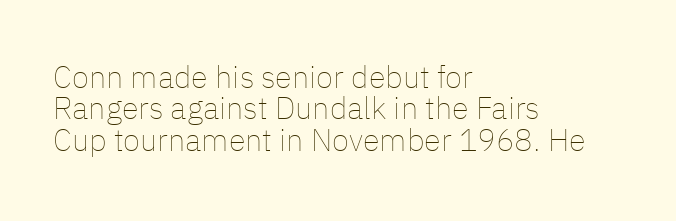
{"italic": "no", "bold": "no", "weight": "thin", "width": "normal", "stroke_contrast": "low", "x_height": "medium", "monospaced": "no", "underline": "no", "align": "left", "line_spacing": "tight", "line_spacing_ratio": 1.01, "letter_spacing": "normal", "letter_spacing_em": 0.0, "glyph_px": 31}
